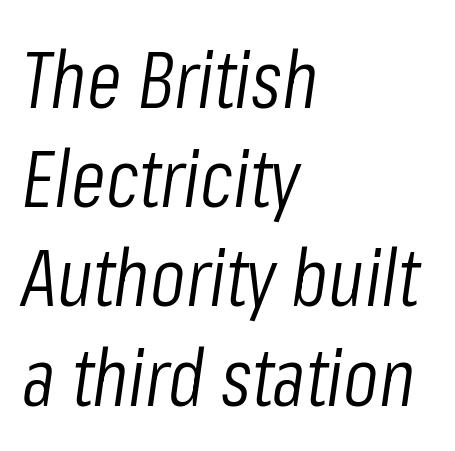
The image shows 80 px light, condensed type, italic (leaning right); set left-aligned, line spacing 1.24x, normal letter spacing, not underlined; low stroke contrast and a medium x-height.
